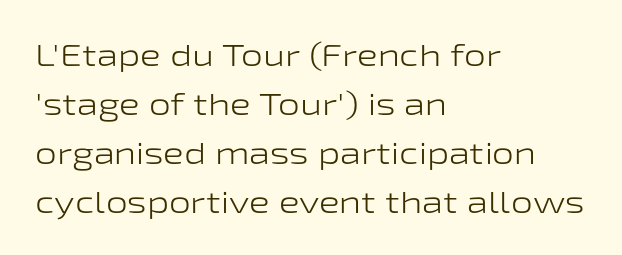
Q: Is the text bold? A: No.
Q: Is the text italic (slanted)? A: No, it is upright.
Q: Is the typeface a serif or a sans-serif typeface? A: Sans-serif.
Q: Is the text underlined? A: No.
Q: How is the paragraph aligned? A: Left-aligned.
Q: Is the spacing between letters normal or unusually wide? A: Normal.
Q: Is the spacing between lines tight, normal or loose? A: Normal.
Q: Width (condensed, normal, or wide)? A: Wide.
Q: Stroke contrast? A: Low.
Q: x-height? A: Medium.
Q: Monospaced? A: No.
